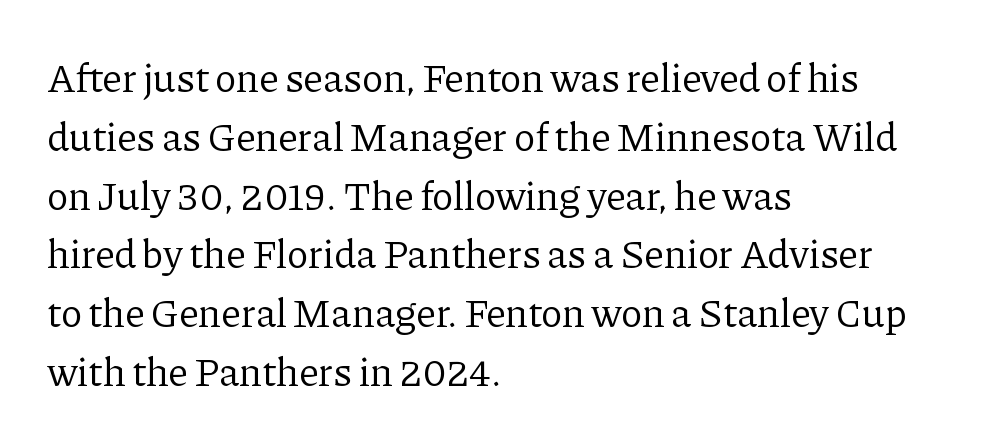
{"serif": "yes", "italic": "no", "bold": "no", "weight": "regular", "width": "normal", "stroke_contrast": "low", "x_height": "medium", "monospaced": "no", "underline": "no", "align": "left", "line_spacing": "normal", "line_spacing_ratio": 1.47, "letter_spacing": "normal", "letter_spacing_em": 0.0, "glyph_px": 40}
